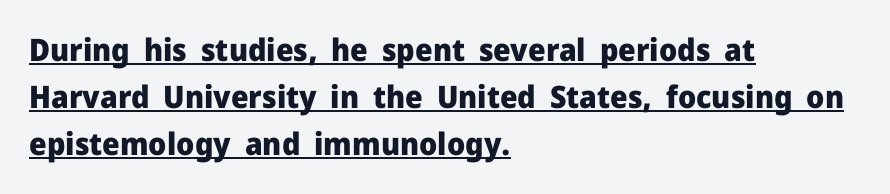
{"serif": "no", "italic": "no", "bold": "yes", "weight": "heavy", "width": "normal", "stroke_contrast": "low", "x_height": "medium", "monospaced": "no", "underline": "yes", "align": "left", "line_spacing": "normal", "line_spacing_ratio": 1.51, "letter_spacing": "normal", "letter_spacing_em": 0.0, "glyph_px": 31}
